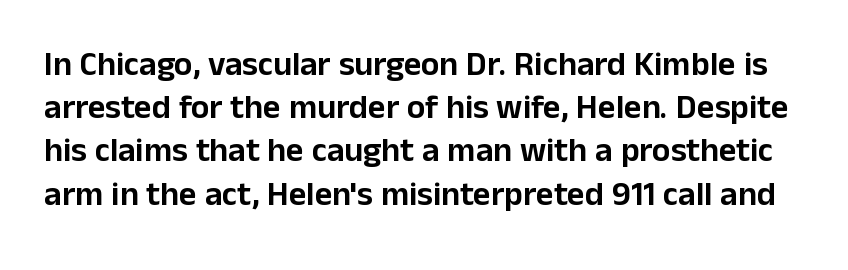
Q: Is the text italic (slanted)? A: No, it is upright.
Q: Is the typeface a serif or a sans-serif typeface? A: Sans-serif.
Q: Is the text underlined? A: No.
Q: Is the spacing between letters normal or unusually wide? A: Normal.
Q: Is the spacing between lines tight, normal or loose? A: Normal.
Q: Width (condensed, normal, or wide)? A: Normal.
Q: Stroke contrast? A: Low.
Q: x-height? A: Medium.
Q: Monospaced? A: No.
